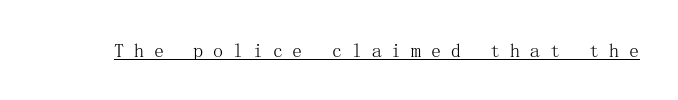
The image shows 20 px text type, upright; set unusually wide letter spacing (+0.49 em), underlined.
